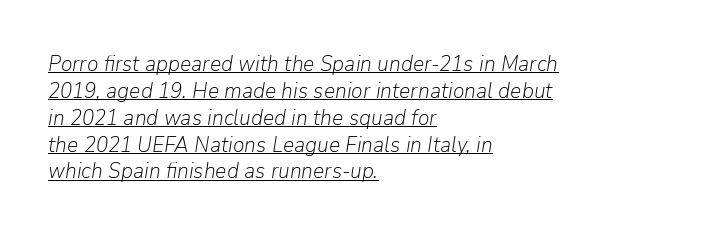
{"italic": "yes", "lean": "right", "slant_degrees": 9, "bold": "no", "underline": "yes", "align": "left", "line_spacing_ratio": 1.22, "letter_spacing": "normal", "letter_spacing_em": 0.0, "glyph_px": 22}
